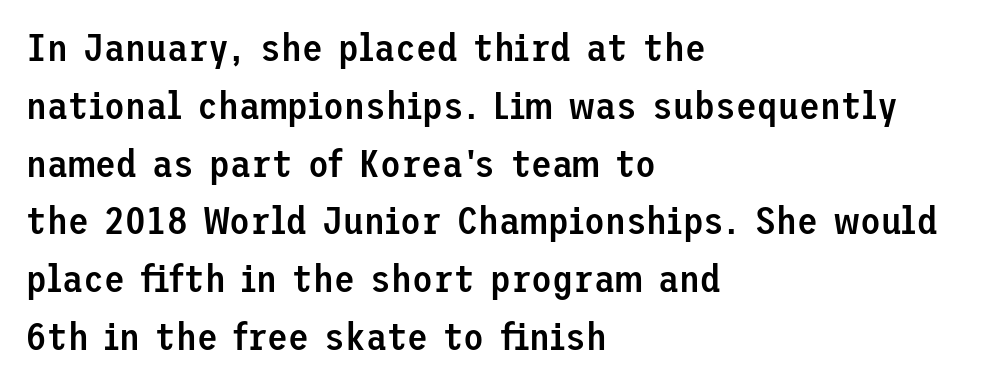
The image shows 38 px semibold sans-serif type, upright; set left-aligned, normal line spacing (1.52x), normal letter spacing, not underlined; low stroke contrast and a medium x-height.
